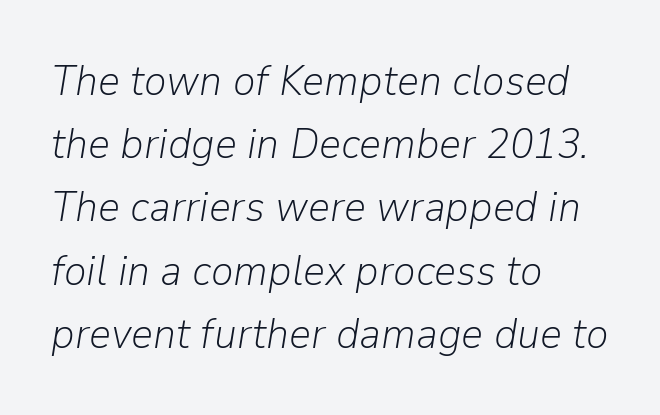
Q: Is the text bold? A: No.
Q: Is the text italic (slanted)? A: Yes, it leans right by about 9 degrees.
Q: Is the text underlined? A: No.
Q: How is the paragraph aligned? A: Left-aligned.
Q: Is the spacing between letters normal or unusually wide? A: Normal.
Q: Is the spacing between lines tight, normal or loose? A: Normal.
Q: Width (condensed, normal, or wide)? A: Normal.
Q: Stroke contrast? A: Low.
Q: x-height? A: Medium.
Q: Monospaced? A: No.
